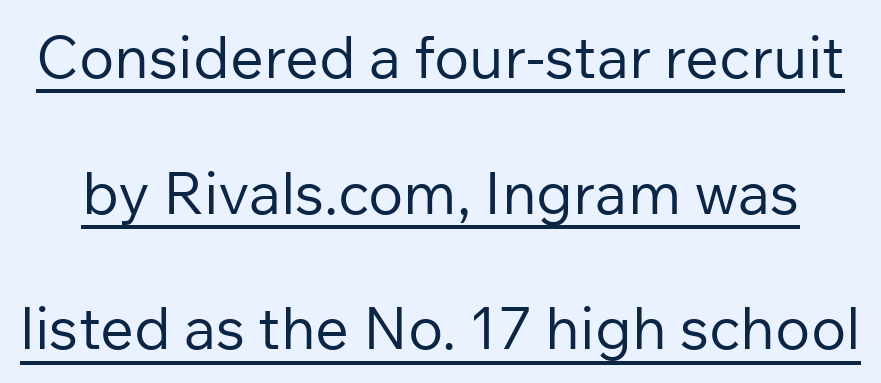
This is roman type, the default non-slanted kind. One glance says open: line gaps are wider than usual. A typesetter would call this proportional, since set widths differ per character. Look at the bottom of the vertical strokes: they stop flat, with no serifs. Stems and bowls with no extra thickness — not bold.
